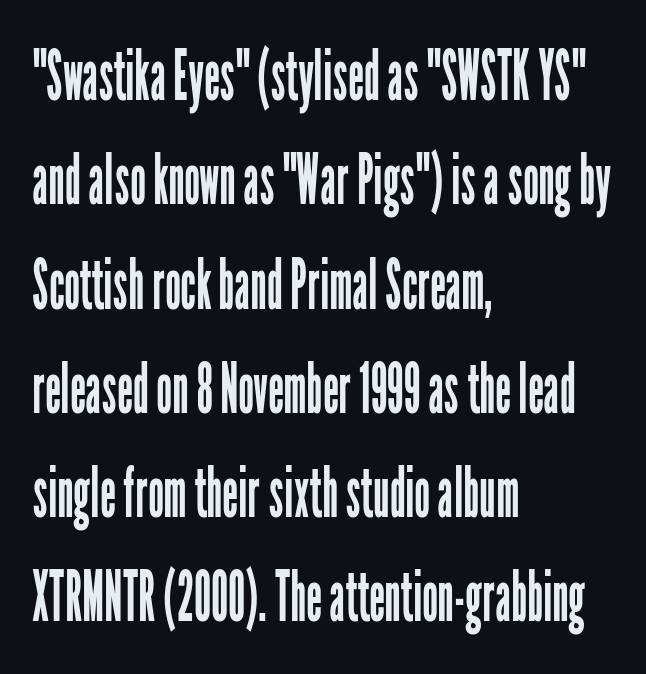
{"serif": "no", "italic": "no", "bold": "no", "weight": "regular", "width": "condensed", "stroke_contrast": "low", "x_height": "medium", "monospaced": "no", "underline": "no", "align": "left", "line_spacing": "normal", "line_spacing_ratio": 1.49, "letter_spacing": "normal", "letter_spacing_em": 0.0, "glyph_px": 70}
